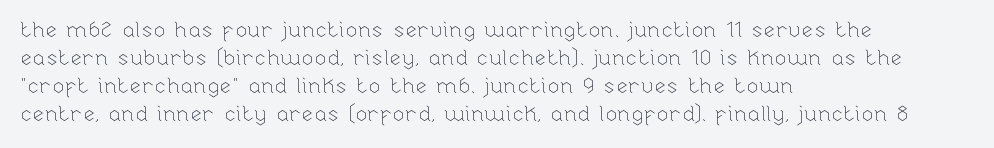
Normally led — the rows are evenly, conventionally spaced. Underlining? Definitely not there. The axis of the letterforms is exactly vertical. The passage is arranged the way most books set body copy — flush left. Default kerning and tracking; the words read as compact shapes.
